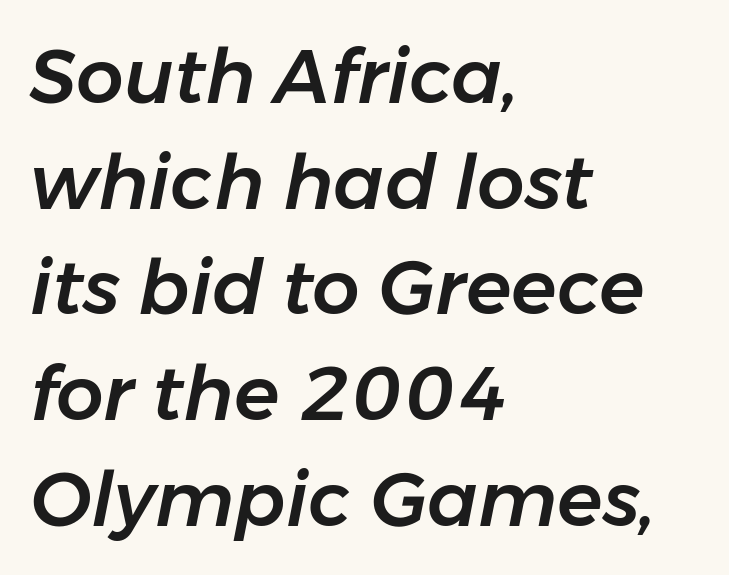
The image shows 75 px text type, italic (leaning right); set left-aligned, normal line spacing (1.41x), normal letter spacing, not underlined; low stroke contrast and a medium x-height.
